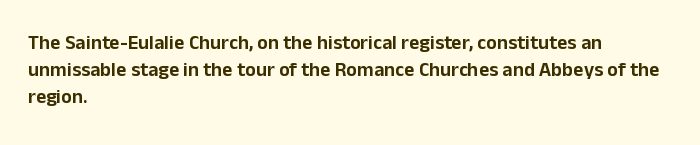
Q: Is the text italic (slanted)? A: No, it is upright.
Q: Is the text underlined? A: No.
Q: How is the paragraph aligned? A: Left-aligned.
Q: Is the spacing between letters normal or unusually wide? A: Normal.
Q: Is the spacing between lines tight, normal or loose? A: Normal.
